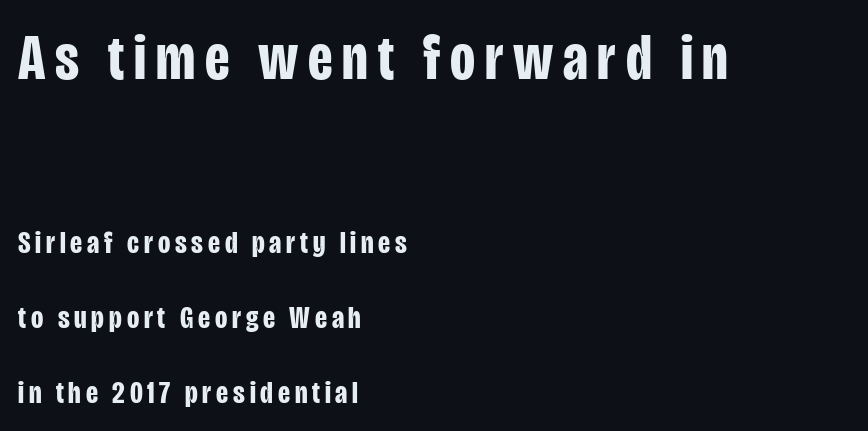
Q: Is the text bold? A: Yes.
Q: Is the text italic (slanted)? A: No, it is upright.
Q: Is the typeface a serif or a sans-serif typeface? A: Sans-serif.
Q: Is the text underlined? A: No.
Q: How is the paragraph aligned? A: Left-aligned.
Q: Is the spacing between lines tight, normal or loose? A: Loose.
Q: Which block of text is set in a larger size, the first (top) or the second (bottom)? A: The first (top) one.
Q: Width (condensed, normal, or wide)? A: Condensed.
Q: Stroke contrast? A: Low.
Q: x-height? A: Large.
Q: Monospaced? A: No.
